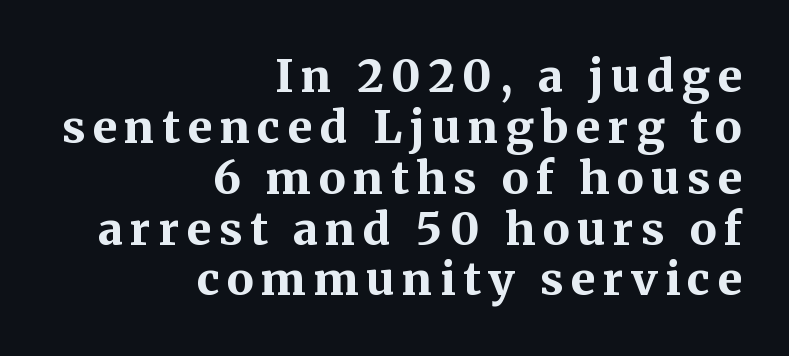
The image shows 45 px bold serif type, upright; set right-aligned, tight line spacing (1.13x), not underlined; medium stroke contrast and a medium x-height.
